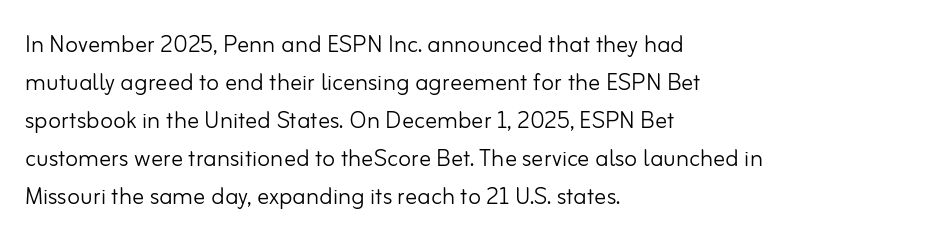
The image shows 30 px light sans-serif type, upright; set left-aligned, normal line spacing (1.27x), normal letter spacing, not underlined; low stroke contrast and a small x-height.
